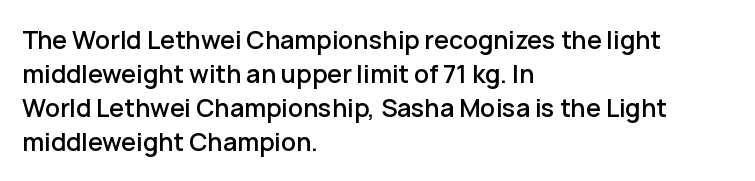
Q: Is the text italic (slanted)? A: No, it is upright.
Q: Is the text underlined? A: No.
Q: How is the paragraph aligned? A: Left-aligned.
Q: Is the spacing between letters normal or unusually wide? A: Normal.
Q: Is the spacing between lines tight, normal or loose? A: Normal.
